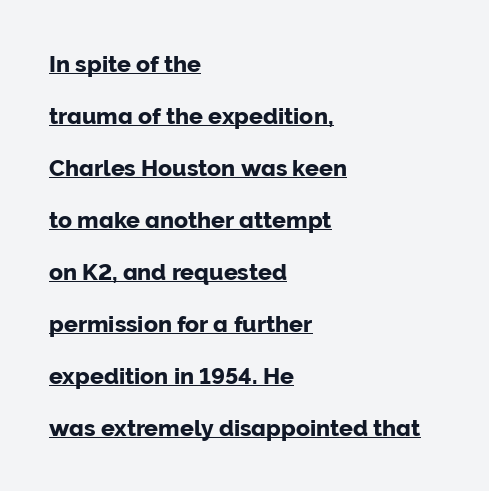
The image shows 23 px text type, upright; set left-aligned, loose line spacing (2.26x), normal letter spacing, underlined.
